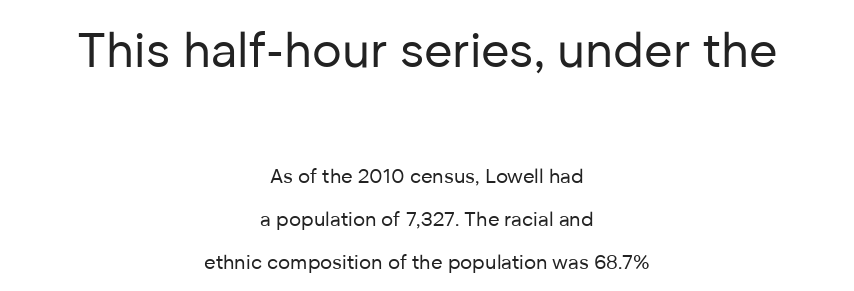
{"serif": "no", "italic": "no", "bold": "no", "weight": "regular", "width": "normal", "stroke_contrast": "low", "x_height": "medium", "monospaced": "no", "underline": "no", "align": "center", "line_spacing": "loose", "line_spacing_ratio": 2.16, "letter_spacing": "normal", "letter_spacing_em": 0.0, "larger_block": "first", "size_ratio": 2.45, "glyph_px": 49}
